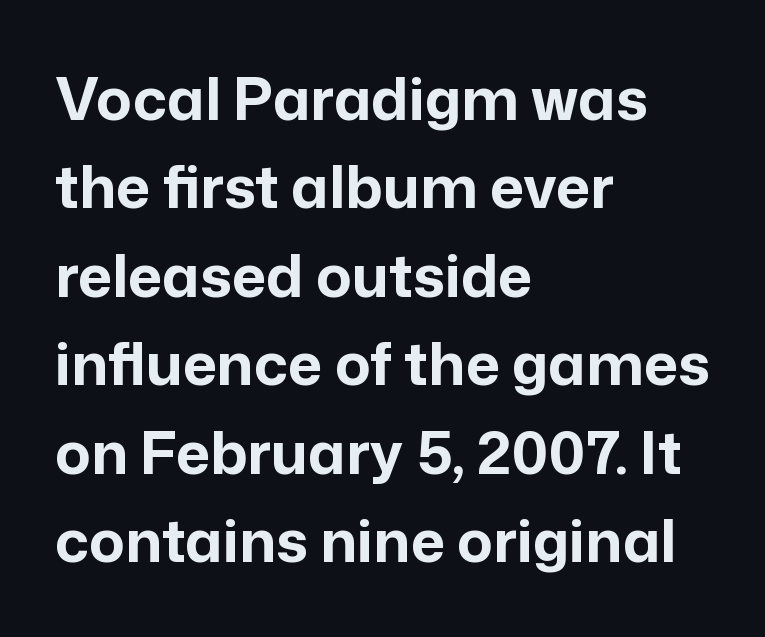
{"serif": "no", "italic": "no", "bold": "yes", "weight": "bold", "width": "normal", "stroke_contrast": "low", "x_height": "medium", "monospaced": "no", "underline": "no", "align": "left", "line_spacing": "normal", "line_spacing_ratio": 1.5, "letter_spacing": "normal", "letter_spacing_em": 0.0, "glyph_px": 59}
